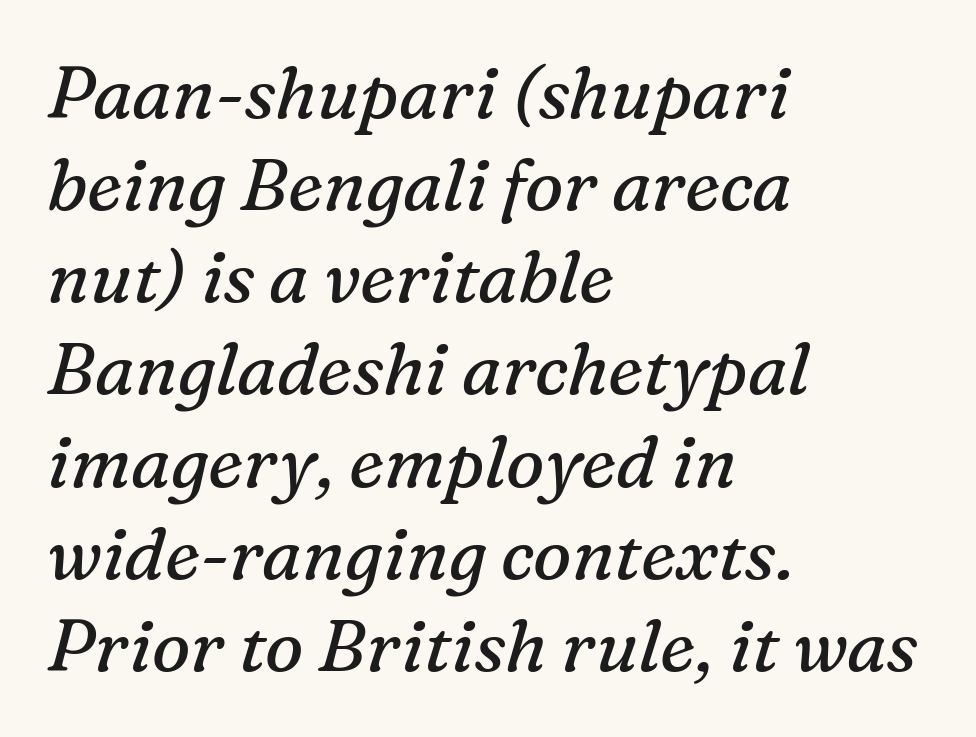
Each word holds together tightly as a unit, with standard inter-letter gaps. Weight: in the light-to-regular range. The passage shown is typed in a proportional face where columns would drift. Anything drawn beneath the words? Only blank space. Italic? Definitely — the glyphs are oblique.
